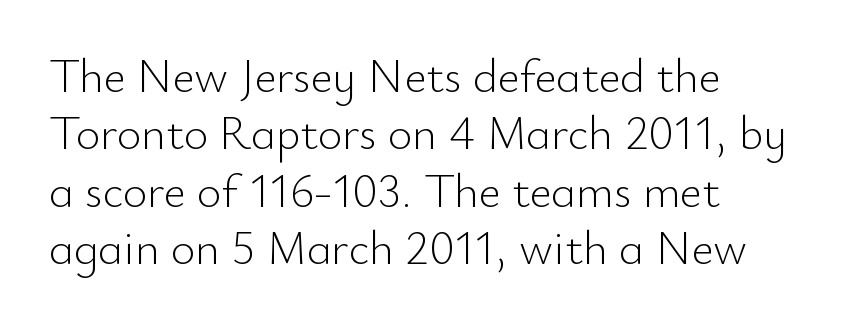
No italicization has been applied; the sample stays upright. The letterforms sit shoulder to shoulder at normal distance. Note the varied advance widths — an 'i' is clearly narrower than an 'm'. A light-to-regular cut is what we see here. Typographically, this falls in the sans-serif category.
